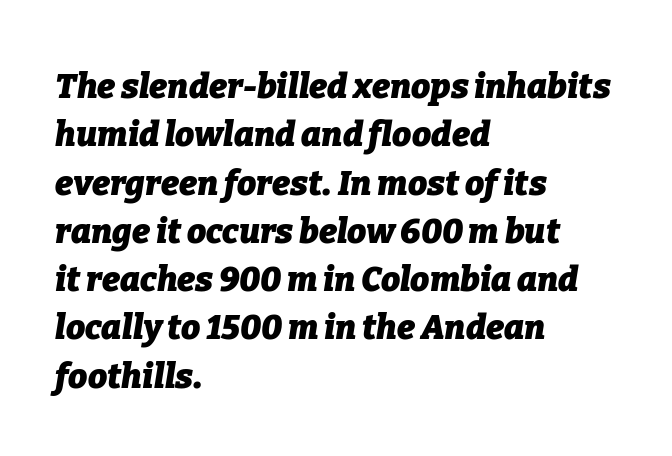
Q: Is the text bold? A: Yes.
Q: Is the text italic (slanted)? A: Yes, it leans right by about 9 degrees.
Q: Is the text underlined? A: No.
Q: How is the paragraph aligned? A: Left-aligned.
Q: Is the spacing between letters normal or unusually wide? A: Normal.
Q: Is the spacing between lines tight, normal or loose? A: Normal.
Q: Width (condensed, normal, or wide)? A: Normal.
Q: Stroke contrast? A: Low.
Q: x-height? A: Medium.
Q: Monospaced? A: No.
